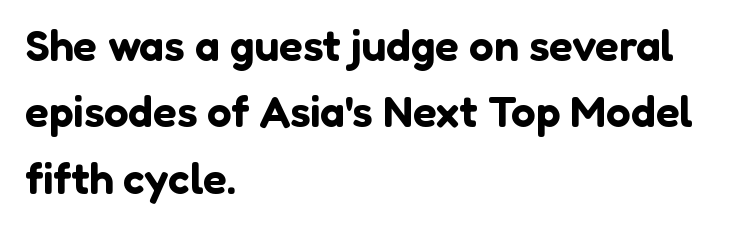
Q: Is the text italic (slanted)? A: No, it is upright.
Q: Is the typeface a serif or a sans-serif typeface? A: Sans-serif.
Q: Is the text underlined? A: No.
Q: How is the paragraph aligned? A: Left-aligned.
Q: Is the spacing between letters normal or unusually wide? A: Normal.
Q: Is the spacing between lines tight, normal or loose? A: Normal.
Q: Width (condensed, normal, or wide)? A: Normal.
Q: Stroke contrast? A: Low.
Q: x-height? A: Medium.
Q: Monospaced? A: No.
